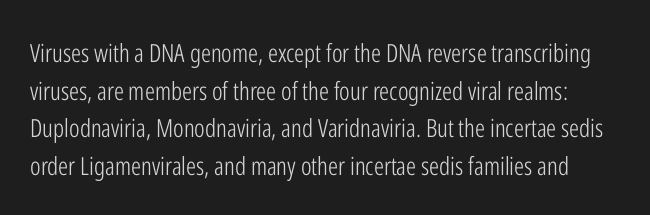
The image shows 25 px text type, upright; set normal line spacing (1.51x), normal letter spacing, not underlined.
